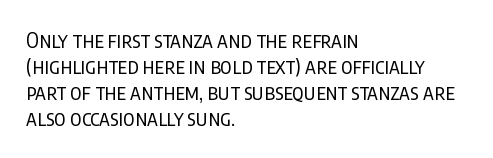
The typography opts for an upright posture over an oblique one. Unmarked baselines from the first word to the last. Students, note that the glyphs here touch the page at normal intervals. Which margin do the lines hug? The left one — the right edge is uneven. The typesetting does not lean heavy: it is not bold.
